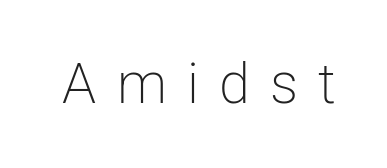
Q: Is the text bold? A: No.
Q: Is the text italic (slanted)? A: No, it is upright.
Q: Is the typeface a serif or a sans-serif typeface? A: Sans-serif.
Q: Is the text underlined? A: No.
Q: Is the spacing between letters normal or unusually wide? A: Unusually wide.
Q: Width (condensed, normal, or wide)? A: Normal.
Q: Stroke contrast? A: Low.
Q: x-height? A: Medium.
Q: Monospaced? A: No.
